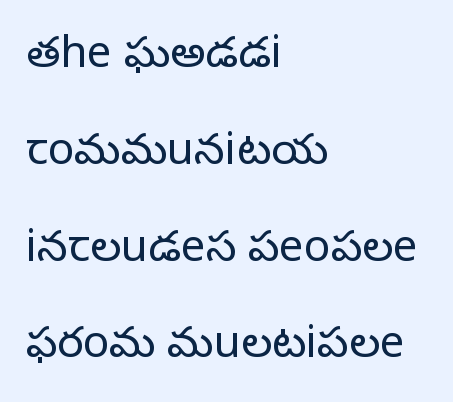
{"serif": "no", "italic": "no", "bold": "no", "weight": "light", "width": "normal", "stroke_contrast": "low", "x_height": "medium", "monospaced": "no", "underline": "no", "align": "left", "line_spacing": "loose", "line_spacing_ratio": 2.2, "letter_spacing": "normal", "letter_spacing_em": 0.0, "glyph_px": 44}
